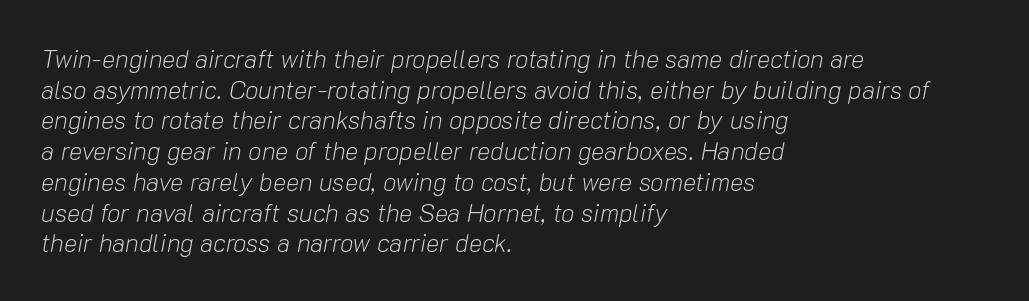
The image shows 25 px text type, italic (leaning right); set left-aligned, line spacing 1.23x, normal letter spacing, not underlined.
